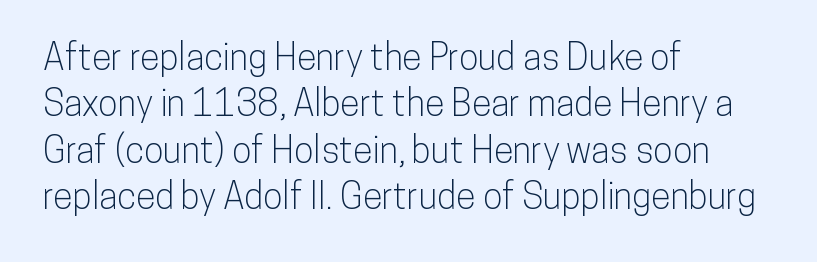
Q: Is the text italic (slanted)? A: No, it is upright.
Q: Is the typeface a serif or a sans-serif typeface? A: Sans-serif.
Q: Is the text underlined? A: No.
Q: How is the paragraph aligned? A: Left-aligned.
Q: Is the spacing between letters normal or unusually wide? A: Normal.
Q: Is the spacing between lines tight, normal or loose? A: Normal.
Q: Width (condensed, normal, or wide)? A: Condensed.
Q: Stroke contrast? A: Low.
Q: x-height? A: Medium.
Q: Monospaced? A: No.
